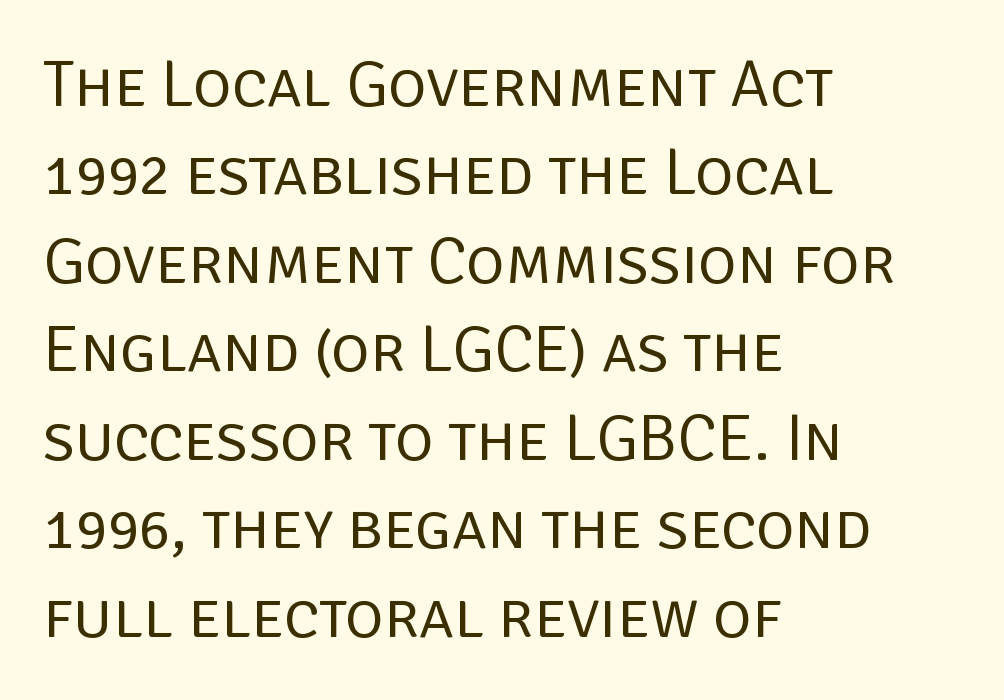
A student would call this left alignment; a typographer would say flush left, rag right. Weight: regular or lighter. Unlike italic type, these characters show no tilt at all. Proportional: the letters do not fall into vertical columns. Descenders are the only things crossing below the line. These lines are composed in type without serifs.
